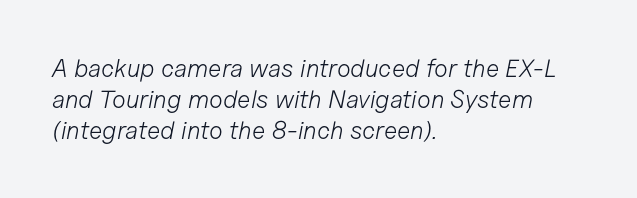
{"italic": "yes", "lean": "right", "slant_degrees": 11, "bold": "no", "underline": "no", "align": "left", "line_spacing": "normal", "line_spacing_ratio": 1.25, "letter_spacing": "normal", "letter_spacing_em": 0.0, "glyph_px": 25}
